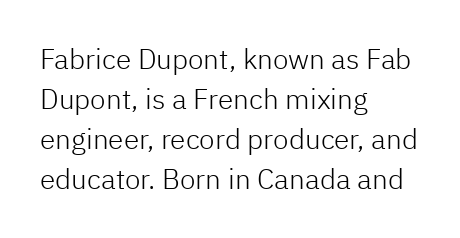
Q: Is the text bold? A: No.
Q: Is the text italic (slanted)? A: No, it is upright.
Q: Is the typeface a serif or a sans-serif typeface? A: Sans-serif.
Q: Is the text underlined? A: No.
Q: How is the paragraph aligned? A: Left-aligned.
Q: Is the spacing between letters normal or unusually wide? A: Normal.
Q: Is the spacing between lines tight, normal or loose? A: Normal.
Q: Width (condensed, normal, or wide)? A: Normal.
Q: Stroke contrast? A: Low.
Q: x-height? A: Medium.
Q: Monospaced? A: No.
